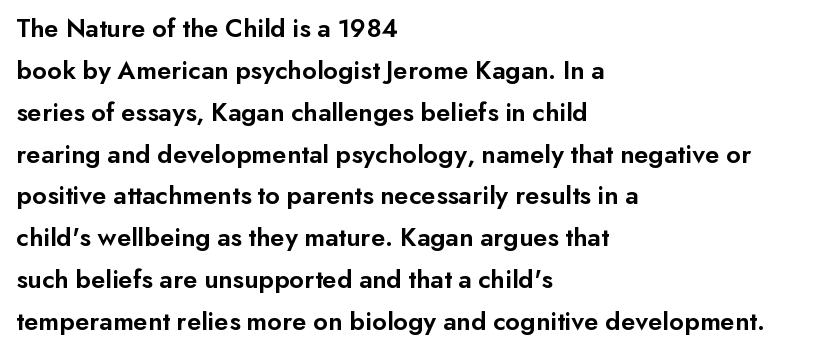
The image shows 27 px text type, upright; set left-aligned, normal line spacing (1.55x), normal letter spacing, not underlined.
